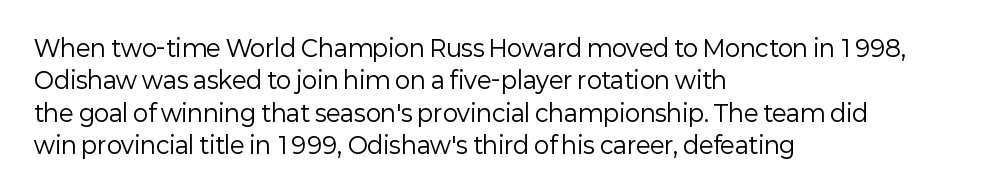
The image shows 23 px text type, upright; set left-aligned, normal line spacing (1.41x), normal letter spacing, not underlined.
